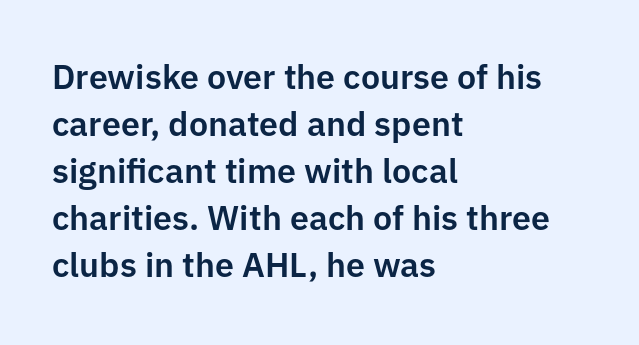
Q: Is the text italic (slanted)? A: No, it is upright.
Q: Is the typeface a serif or a sans-serif typeface? A: Sans-serif.
Q: Is the text underlined? A: No.
Q: How is the paragraph aligned? A: Left-aligned.
Q: Is the spacing between letters normal or unusually wide? A: Normal.
Q: Is the spacing between lines tight, normal or loose? A: Normal.
Q: Width (condensed, normal, or wide)? A: Normal.
Q: Stroke contrast? A: Low.
Q: x-height? A: Medium.
Q: Monospaced? A: No.
